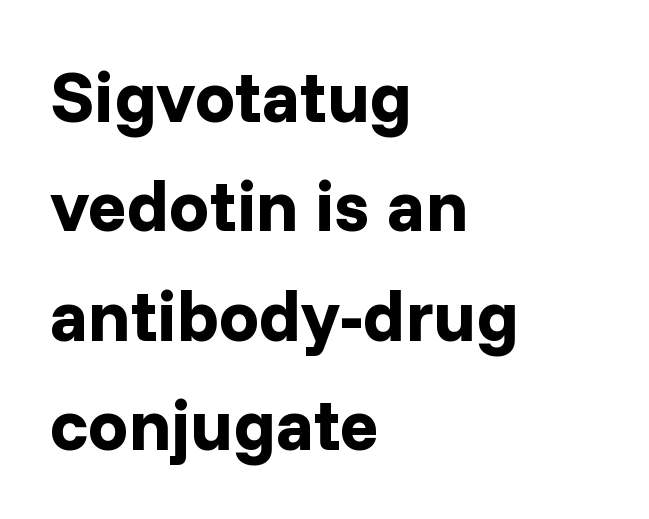
The image shows 72 px bold sans-serif type, upright; set left-aligned, normal line spacing (1.52x), normal letter spacing, not underlined; low stroke contrast and a medium x-height.
